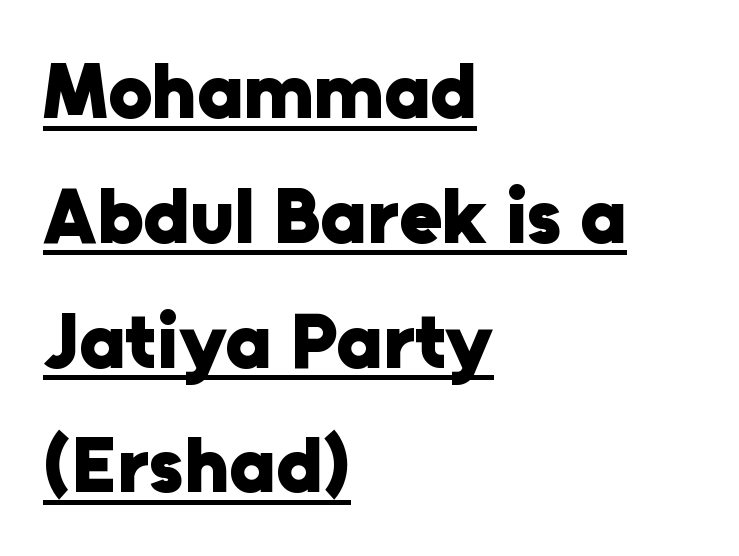
{"serif": "no", "italic": "no", "bold": "yes", "weight": "heavy", "width": "normal", "stroke_contrast": "low", "x_height": "medium", "monospaced": "no", "underline": "yes", "align": "left", "line_spacing": "normal", "line_spacing_ratio": 1.6, "letter_spacing": "normal", "letter_spacing_em": 0.0, "glyph_px": 78}
